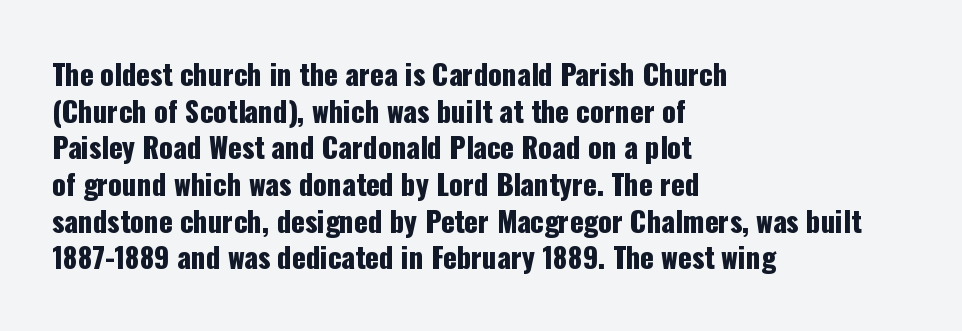
Rows of type keep a routine distance in the vertical direction. Character widths vary here, with narrow letters taking less room than wide ones. There is no visible air inserted between adjacent glyphs. Casual observation: everything's shoved over to the left. The type family on display is of the sans-serif kind.
